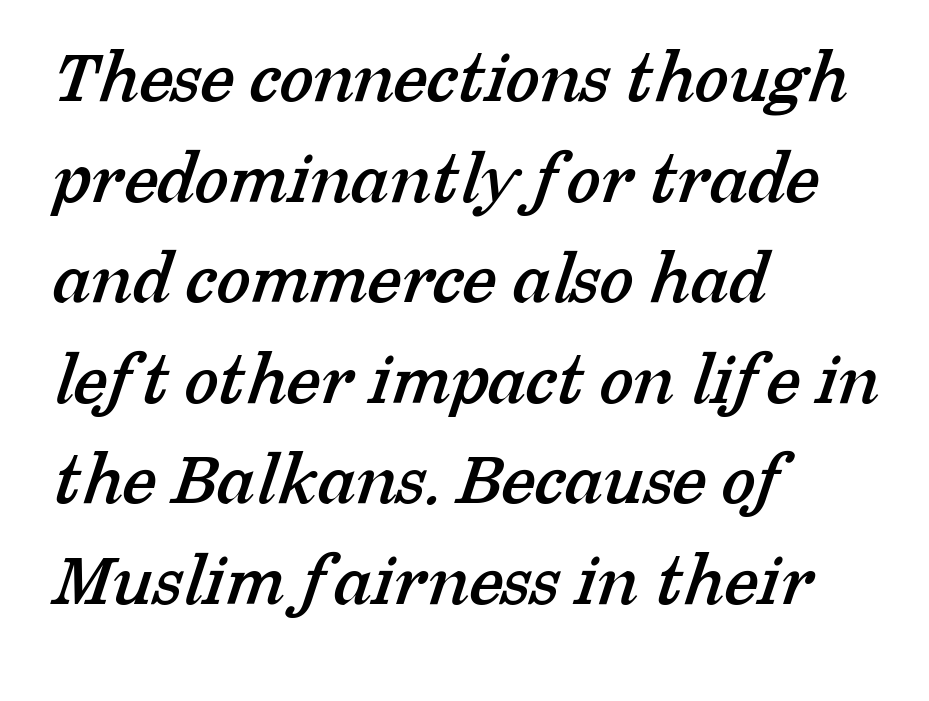
The image shows 78 px serif type; set left-aligned, normal line spacing (1.29x), normal letter spacing, not underlined; low stroke contrast and a medium x-height.
